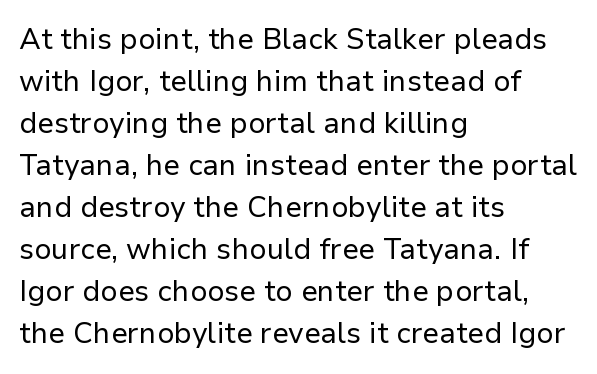
Think of a printed novel: that variable character pitch is what you see here. The weight tops out at a normal text grade. Evenly set lines give the paragraph a standard silhouette. The letters stand upright; this is a roman face. No word sits above an underline.
